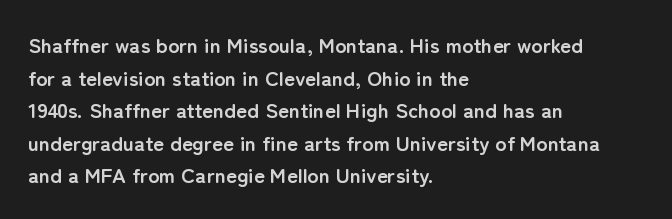
Q: Is the text bold? A: Yes.
Q: Is the text italic (slanted)? A: No, it is upright.
Q: Is the text underlined? A: No.
Q: How is the paragraph aligned? A: Left-aligned.
Q: Is the spacing between letters normal or unusually wide? A: Normal.
Q: Is the spacing between lines tight, normal or loose? A: Normal.
